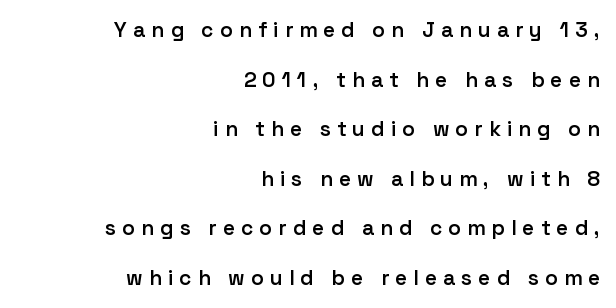
{"italic": "no", "bold": "semi", "underline": "no", "align": "right", "line_spacing": "loose", "line_spacing_ratio": 2.36, "letter_spacing": "wide", "letter_spacing_em": 0.29, "glyph_px": 21}
